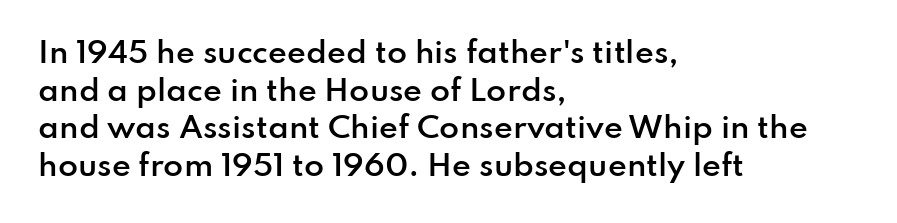
{"serif": "no", "italic": "no", "bold": "semi", "weight": "semibold", "width": "normal", "stroke_contrast": "low", "x_height": "small", "monospaced": "no", "underline": "no", "align": "left", "line_spacing": "normal", "line_spacing_ratio": 1.3, "letter_spacing": "normal", "letter_spacing_em": 0.0, "glyph_px": 29}
